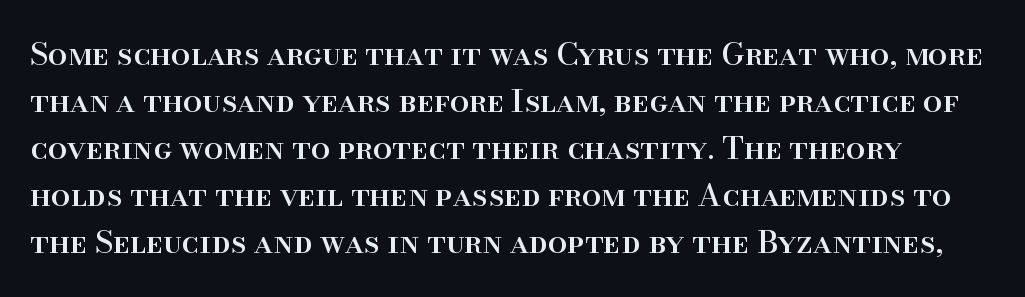
Q: Is the text italic (slanted)? A: No, it is upright.
Q: Is the typeface a serif or a sans-serif typeface? A: Serif.
Q: Is the text underlined? A: No.
Q: Is the spacing between letters normal or unusually wide? A: Normal.
Q: Is the spacing between lines tight, normal or loose? A: Normal.
Q: Width (condensed, normal, or wide)? A: Normal.
Q: Stroke contrast? A: High.
Q: x-height? A: Small.
Q: Monospaced? A: No.
